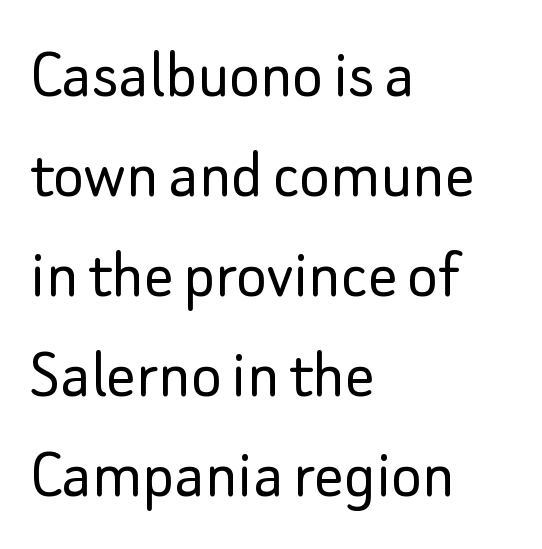
{"serif": "no", "italic": "no", "bold": "no", "weight": "light", "width": "normal", "stroke_contrast": "low", "x_height": "small", "monospaced": "no", "underline": "no", "align": "left", "line_spacing": "normal", "line_spacing_ratio": 1.37, "letter_spacing": "normal", "letter_spacing_em": 0.0, "glyph_px": 73}
